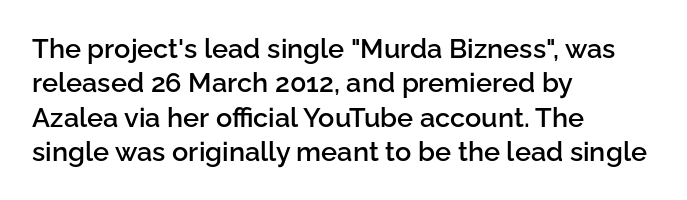
{"italic": "no", "bold": "semi", "underline": "no", "align": "left", "line_spacing": "normal", "line_spacing_ratio": 1.27, "letter_spacing": "normal", "letter_spacing_em": 0.0, "glyph_px": 27}
